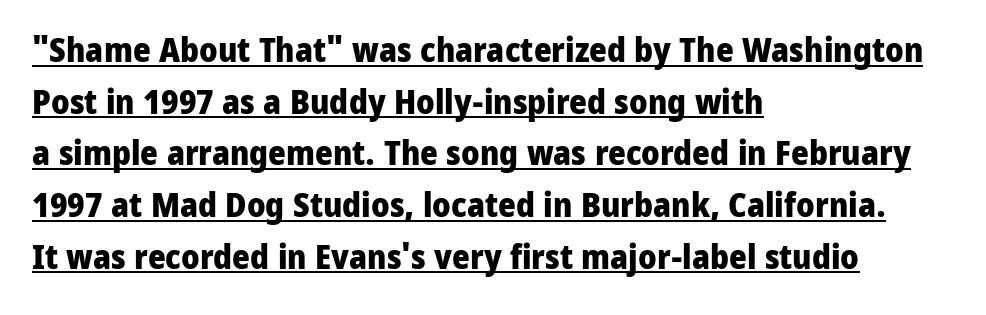
The image shows 34 px heavy sans-serif type, upright; set left-aligned, normal line spacing (1.52x), normal letter spacing, underlined; low stroke contrast and a medium x-height.
